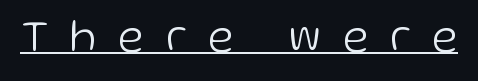
{"serif": "no", "italic": "no", "bold": "no", "weight": "light", "width": "normal", "stroke_contrast": "low", "x_height": "medium", "monospaced": "no", "underline": "yes", "letter_spacing": "wide", "letter_spacing_em": 0.48, "glyph_px": 46}
